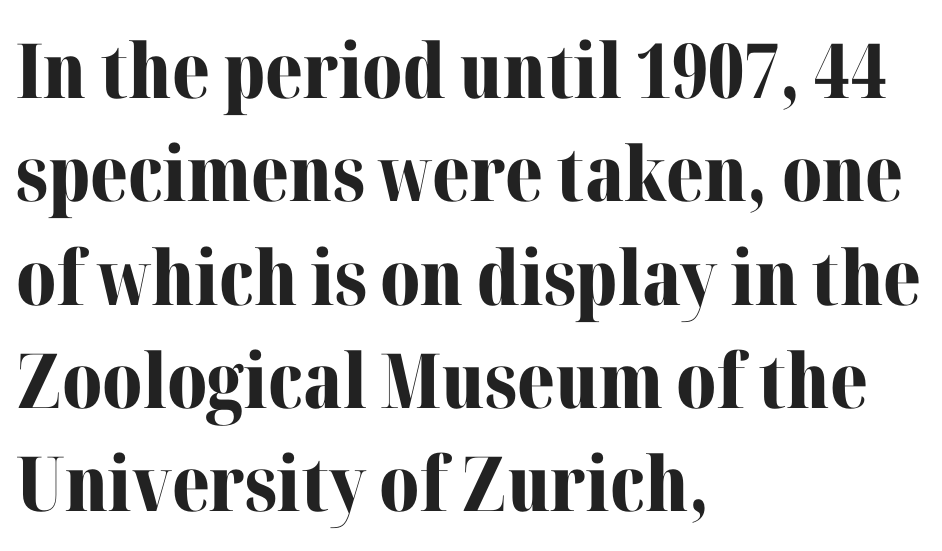
{"serif": "yes", "italic": "no", "bold": "yes", "weight": "bold", "width": "normal", "stroke_contrast": "medium", "x_height": "medium", "monospaced": "no", "underline": "no", "align": "left", "line_spacing": "normal", "line_spacing_ratio": 1.36, "letter_spacing": "normal", "letter_spacing_em": 0.0, "glyph_px": 76}
